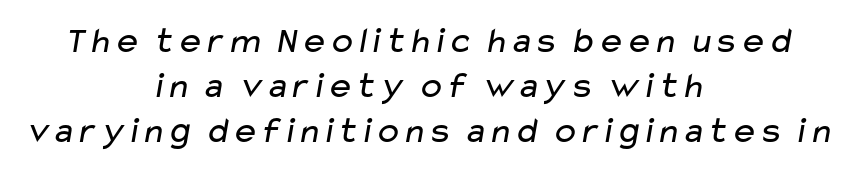
The image shows 37 px regular-weight, wide sans-serif type; set centered, line spacing 1.22x, normal letter spacing, not underlined; low stroke contrast and a medium x-height.
